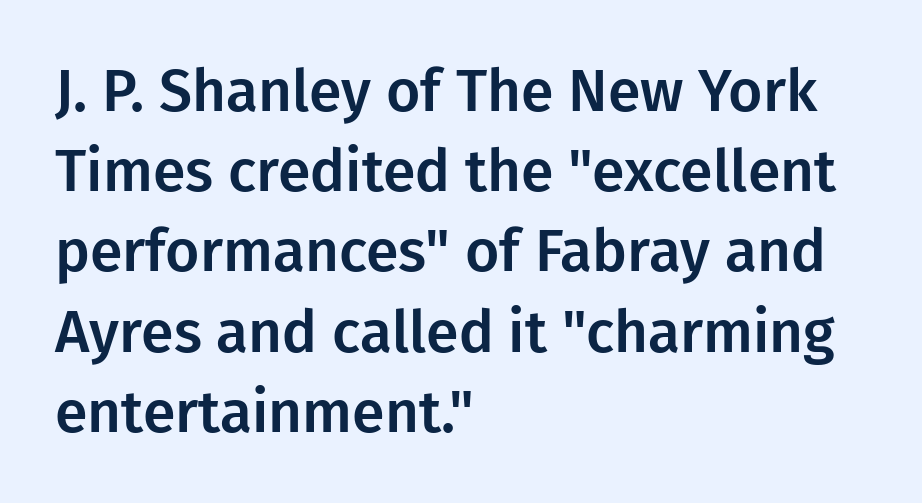
The image shows 59 px sans-serif type, upright; set left-aligned, normal line spacing (1.36x), normal letter spacing, not underlined; low stroke contrast and a medium x-height.
